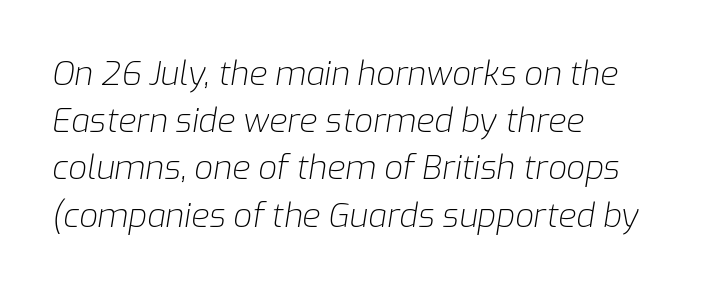
{"italic": "yes", "lean": "right", "slant_degrees": 9, "bold": "no", "weight": "light", "width": "normal", "stroke_contrast": "low", "x_height": "medium", "monospaced": "no", "underline": "no", "align": "left", "line_spacing": "normal", "line_spacing_ratio": 1.43, "letter_spacing": "normal", "letter_spacing_em": 0.0, "glyph_px": 33}
